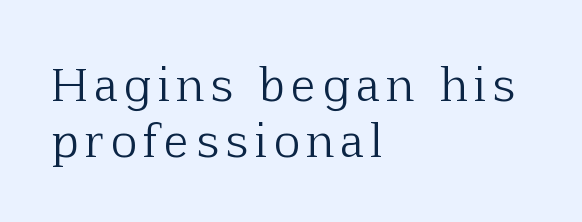
{"serif": "yes", "italic": "no", "bold": "no", "weight": "light", "width": "normal", "stroke_contrast": "low", "x_height": "medium", "monospaced": "no", "underline": "no", "align": "left", "line_spacing_ratio": 1.24, "glyph_px": 45}
